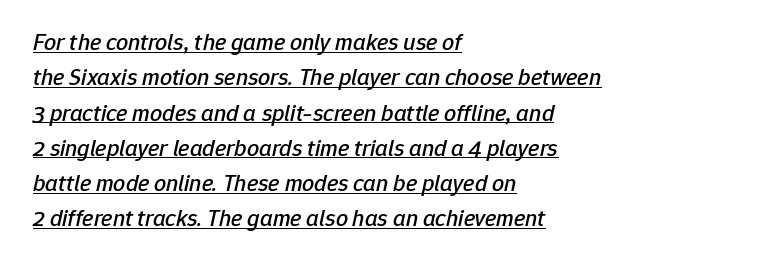
The image shows 24 px text type, italic (leaning right); set left-aligned, normal line spacing (1.47x), normal letter spacing, underlined.
